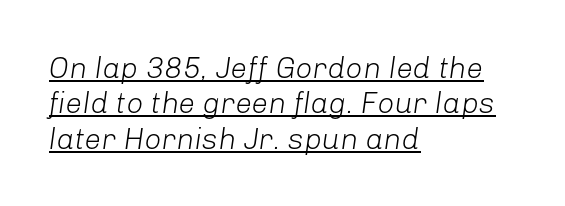
The image shows 30 px light type, italic (leaning right); set left-aligned, line spacing 1.18x, normal letter spacing, underlined; low stroke contrast and a medium x-height.
